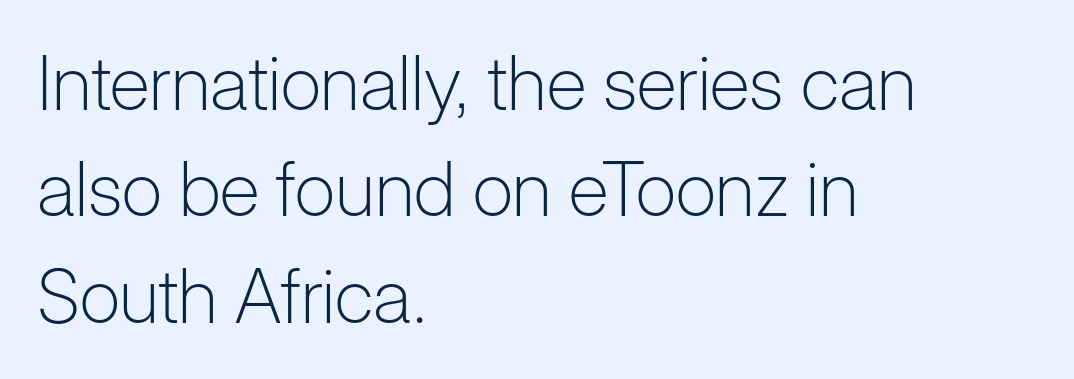
Q: Is the text bold? A: No.
Q: Is the text italic (slanted)? A: No, it is upright.
Q: Is the typeface a serif or a sans-serif typeface? A: Sans-serif.
Q: Is the text underlined? A: No.
Q: How is the paragraph aligned? A: Left-aligned.
Q: Is the spacing between letters normal or unusually wide? A: Normal.
Q: Is the spacing between lines tight, normal or loose? A: Normal.
Q: Width (condensed, normal, or wide)? A: Normal.
Q: Stroke contrast? A: Low.
Q: x-height? A: Medium.
Q: Monospaced? A: No.
